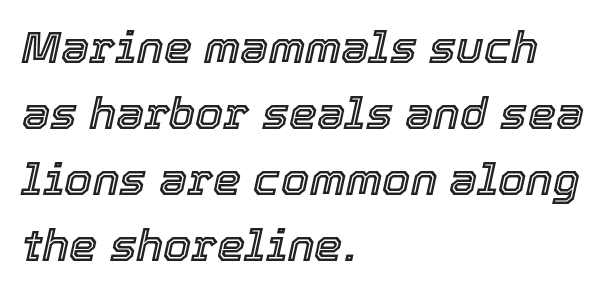
{"italic": "yes", "lean": "right", "slant_degrees": 12, "width": "normal", "x_height": "medium", "monospaced": "no", "underline": "no", "align": "left", "line_spacing": "normal", "line_spacing_ratio": 1.47, "letter_spacing": "normal", "letter_spacing_em": 0.0, "glyph_px": 45}
